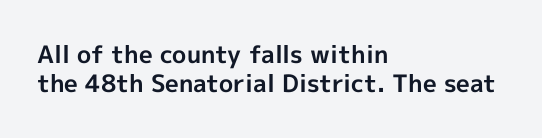
The image shows 24 px bold type, upright; set left-aligned, line spacing 1.21x, normal letter spacing, not underlined.
